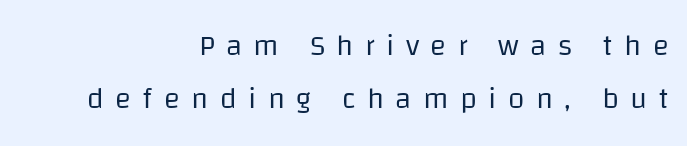
No italicization has been applied; the sample stays upright. The designer went with a sans here, leaving each stem footless. Observe the wide spacing: letters keep a clear distance from each other. Reading down the block, your eye finds every line finishing at a fixed right position. This sample has the flowing, uneven cadence of proportional lettering.
